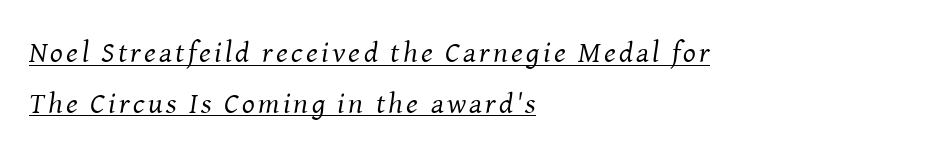
Q: Is the text bold? A: No.
Q: Is the text italic (slanted)? A: Yes, it leans right by about 8 degrees.
Q: Is the typeface a serif or a sans-serif typeface? A: Serif.
Q: Is the text underlined? A: Yes.
Q: How is the paragraph aligned? A: Left-aligned.
Q: Is the spacing between lines tight, normal or loose? A: Normal.
Q: Width (condensed, normal, or wide)? A: Normal.
Q: Stroke contrast? A: Medium.
Q: x-height? A: Medium.
Q: Monospaced? A: No.
